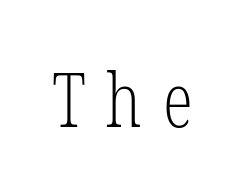
Does the lettering tilt? It doesn't — this is upright. Tracking here is generous; glyphs stand well apart from one another. Think of a printed novel: that variable character pitch is what you see here. The words here are not underlined. A serif font was chosen for this passage.
